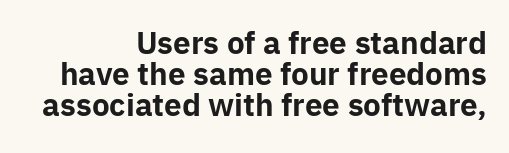
The typesetting leans heavy: a genuine bold. A typesetter would call this zero additional tracking. It's the straight-up-and-down kind of type. No feet cap the strokes, marking this as sans-serif type. Anything drawn beneath the words? Only blank space. Very little white space separates one row of letters from the next.
